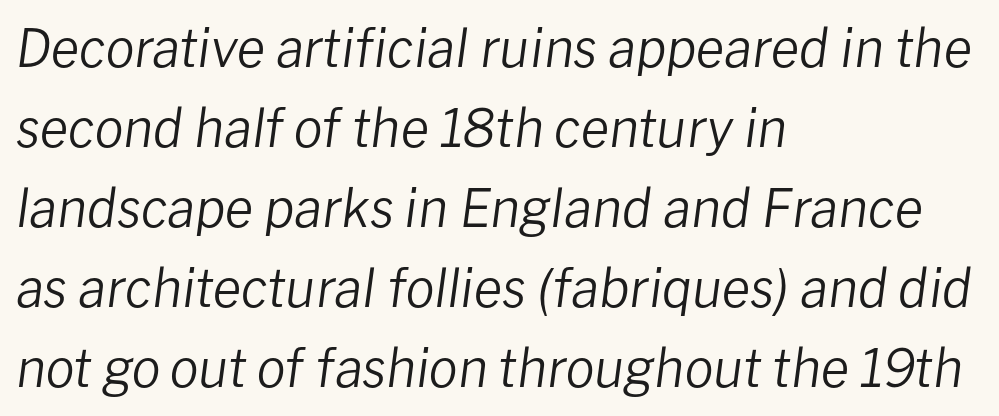
Q: Is the text bold? A: No.
Q: Is the text italic (slanted)? A: Yes, it leans right by about 8 degrees.
Q: Is the text underlined? A: No.
Q: How is the paragraph aligned? A: Left-aligned.
Q: Is the spacing between letters normal or unusually wide? A: Normal.
Q: Is the spacing between lines tight, normal or loose? A: Normal.
Q: Width (condensed, normal, or wide)? A: Normal.
Q: Stroke contrast? A: Low.
Q: x-height? A: Medium.
Q: Monospaced? A: No.
